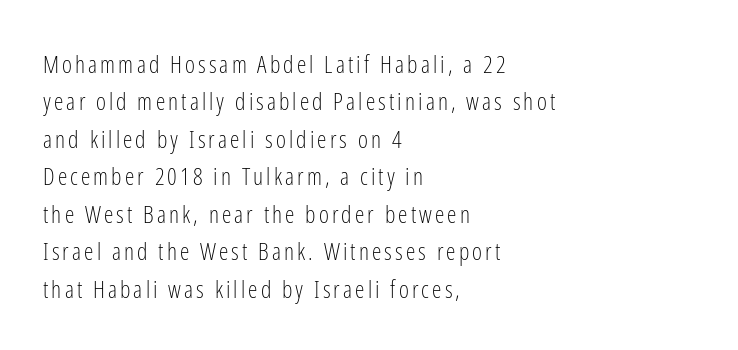
{"italic": "no", "bold": "no", "underline": "no", "align": "left", "line_spacing": "normal", "line_spacing_ratio": 1.56, "glyph_px": 24}
